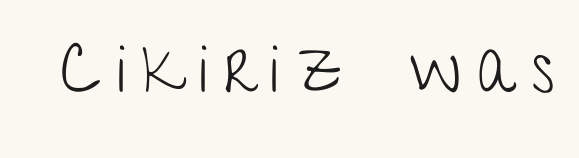
{"serif": "no", "italic": "no", "bold": "no", "weight": "light", "width": "condensed", "stroke_contrast": "low", "x_height": "medium", "monospaced": "no", "underline": "no", "letter_spacing": "wide", "letter_spacing_em": 0.25, "glyph_px": 68}
